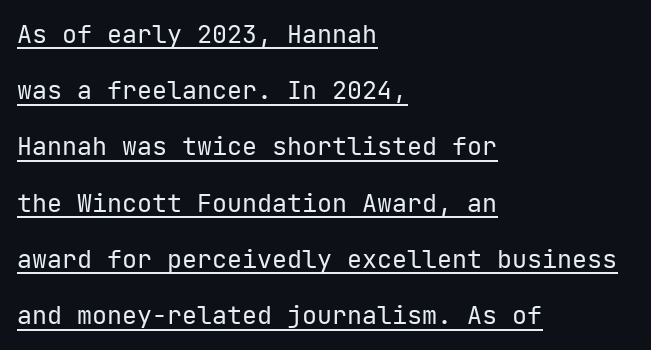
Q: Is the text bold? A: No.
Q: Is the text italic (slanted)? A: No, it is upright.
Q: Is the text underlined? A: Yes.
Q: How is the paragraph aligned? A: Left-aligned.
Q: Is the spacing between letters normal or unusually wide? A: Normal.
Q: Is the spacing between lines tight, normal or loose? A: Loose.
